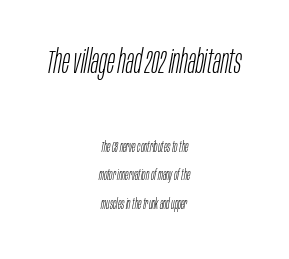
Q: Is the text bold? A: No.
Q: Is the text italic (slanted)? A: Yes, it leans right by about 10 degrees.
Q: Is the text underlined? A: No.
Q: How is the paragraph aligned? A: Centered.
Q: Is the spacing between letters normal or unusually wide? A: Normal.
Q: Is the spacing between lines tight, normal or loose? A: Loose.
Q: Which block of text is set in a larger size, the first (top) or the second (bottom)? A: The first (top) one.
Q: Width (condensed, normal, or wide)? A: Condensed.
Q: Stroke contrast? A: Low.
Q: x-height? A: Large.
Q: Monospaced? A: No.
